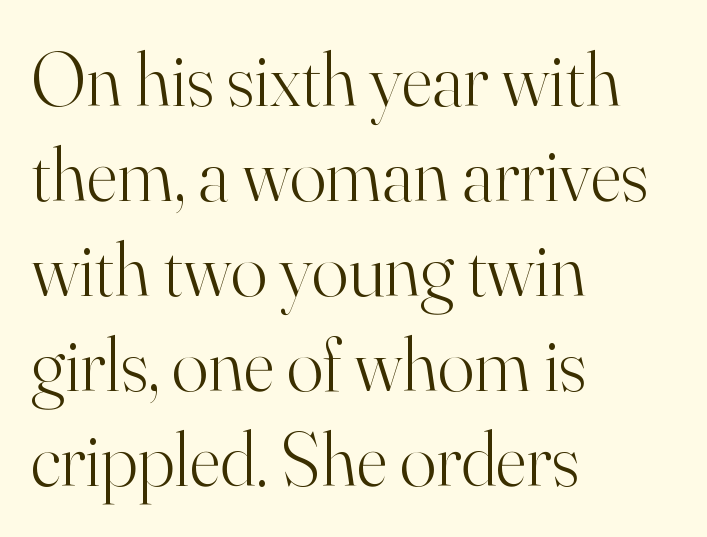
The gaps between neighbouring characters are ordinary and unremarkable. You can tell from the footed stems that serif type was used. Weight: regular or lighter. Nope, not italic — everything's standing straight.
